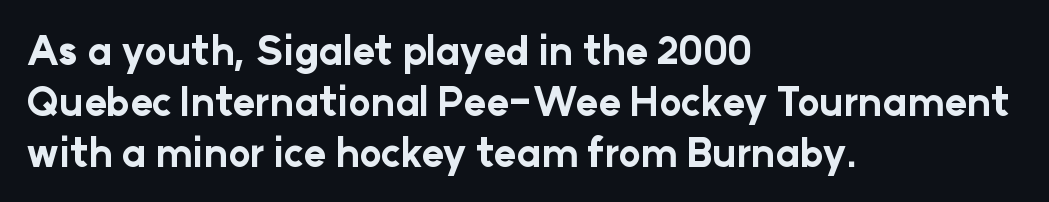
The image shows 38 px bold sans-serif type, upright; set left-aligned, normal line spacing (1.34x), normal letter spacing, not underlined; low stroke contrast and a medium x-height.
